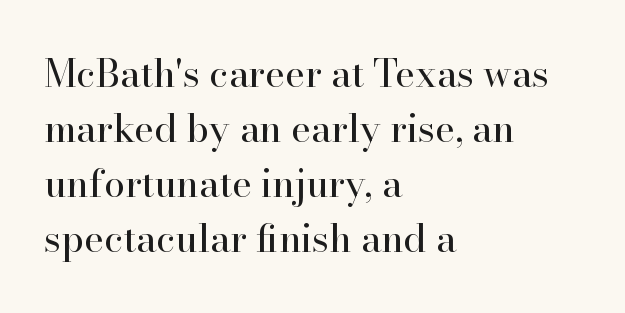
{"serif": "yes", "italic": "no", "bold": "no", "weight": "regular", "width": "normal", "stroke_contrast": "high", "x_height": "small", "monospaced": "no", "underline": "no", "align": "left", "line_spacing": "normal", "line_spacing_ratio": 1.45, "letter_spacing": "normal", "letter_spacing_em": 0.0, "glyph_px": 38}
